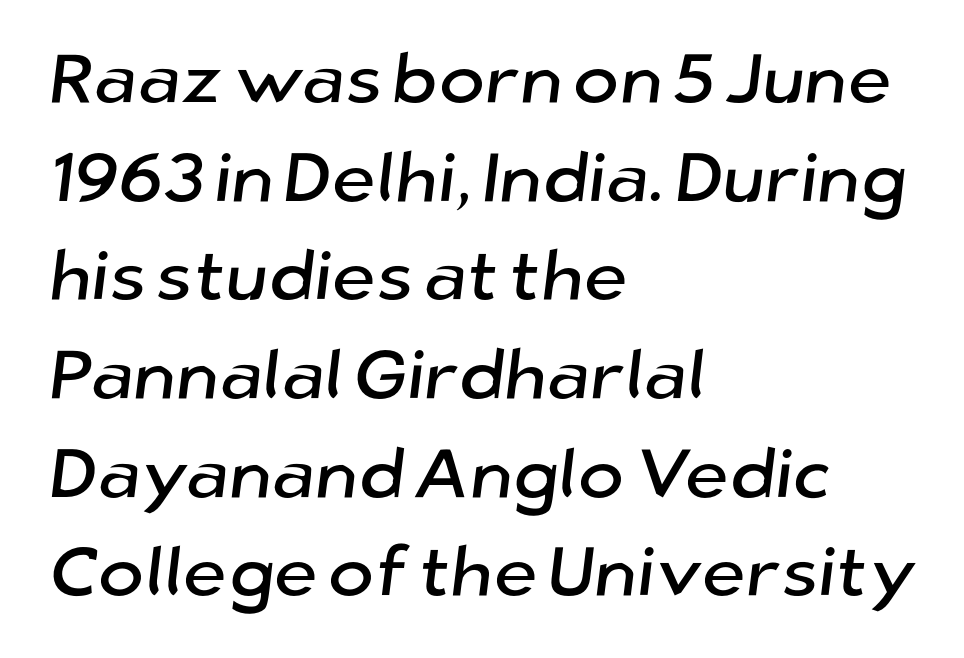
Q: Is the typeface a serif or a sans-serif typeface? A: Sans-serif.
Q: Is the text underlined? A: No.
Q: How is the paragraph aligned? A: Left-aligned.
Q: Is the spacing between letters normal or unusually wide? A: Normal.
Q: Is the spacing between lines tight, normal or loose? A: Normal.
Q: Width (condensed, normal, or wide)? A: Normal.
Q: Stroke contrast? A: Low.
Q: x-height? A: Medium.
Q: Monospaced? A: No.
